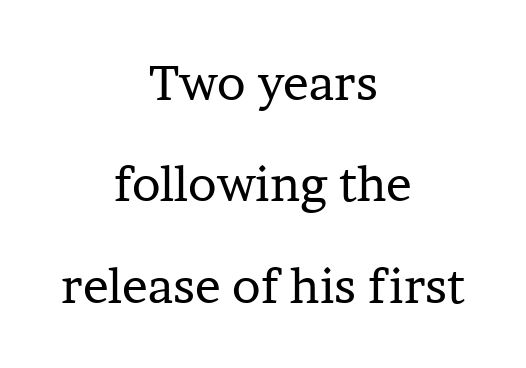
The image shows 48 px regular-weight serif type, upright; set centered, loose line spacing (2.11x), normal letter spacing, not underlined; low stroke contrast and a medium x-height.
